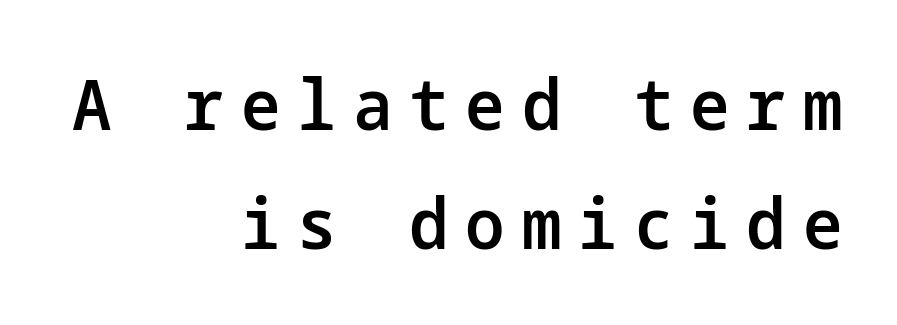
The image shows 70 px semibold sans-serif type, upright; set right-aligned, normal line spacing (1.7x), unusually wide letter spacing (+0.24 em), not underlined; low stroke contrast and a medium x-height.
